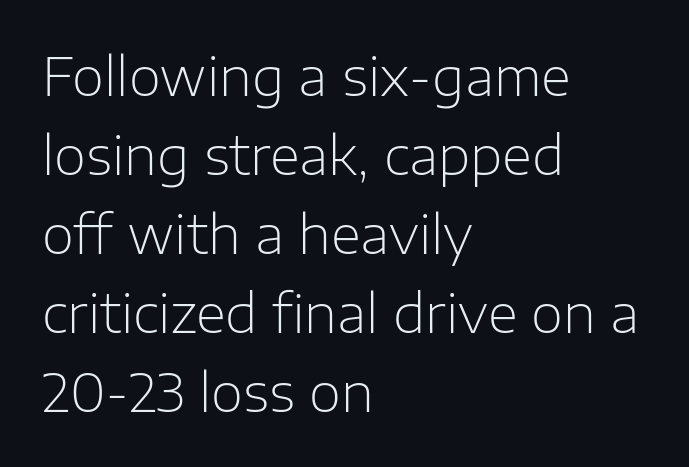
Q: Is the text bold? A: No.
Q: Is the text italic (slanted)? A: No, it is upright.
Q: Is the typeface a serif or a sans-serif typeface? A: Sans-serif.
Q: Is the text underlined? A: No.
Q: How is the paragraph aligned? A: Left-aligned.
Q: Is the spacing between letters normal or unusually wide? A: Normal.
Q: Is the spacing between lines tight, normal or loose? A: Normal.
Q: Width (condensed, normal, or wide)? A: Normal.
Q: Stroke contrast? A: Low.
Q: x-height? A: Medium.
Q: Monospaced? A: No.
